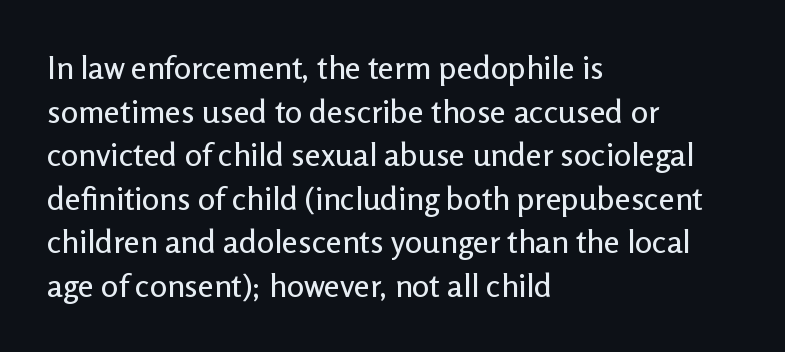
The image shows 32 px sans-serif type, upright; set left-aligned, normal line spacing (1.36x), normal letter spacing, not underlined; low stroke contrast and a medium x-height.
